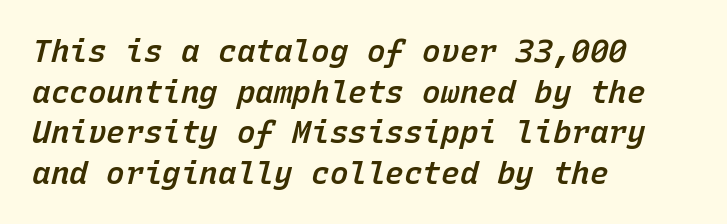
{"italic": "yes", "lean": "right", "slant_degrees": 15, "bold": "semi", "weight": "semibold", "width": "normal", "stroke_contrast": "low", "x_height": "medium", "monospaced": "yes", "underline": "no", "align": "left", "line_spacing": "normal", "line_spacing_ratio": 1.31, "letter_spacing": "normal", "letter_spacing_em": 0.0, "glyph_px": 31}
